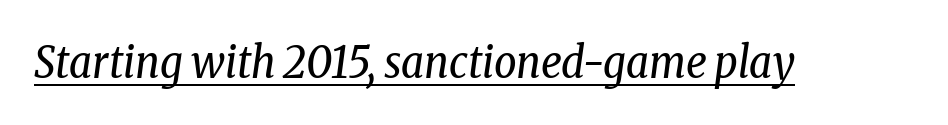
{"serif": "yes", "italic": "yes", "lean": "right", "slant_degrees": 8, "bold": "no", "weight": "regular", "width": "condensed", "stroke_contrast": "low", "x_height": "medium", "monospaced": "no", "underline": "yes", "letter_spacing": "normal", "letter_spacing_em": 0.0, "glyph_px": 44}
